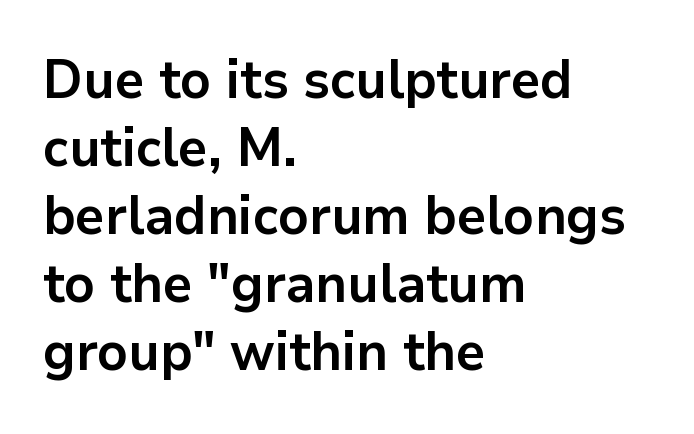
The image shows 54 px bold sans-serif type, upright; set left-aligned, normal line spacing (1.26x), normal letter spacing, not underlined; low stroke contrast and a medium x-height.
